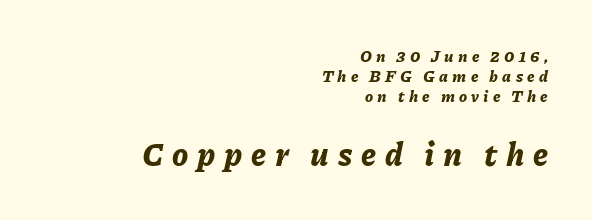
Q: Is the text bold? A: Yes.
Q: Is the text italic (slanted)? A: Yes, it leans right by about 11 degrees.
Q: Is the text underlined? A: No.
Q: How is the paragraph aligned? A: Right-aligned.
Q: Is the spacing between letters normal or unusually wide? A: Unusually wide.
Q: Is the spacing between lines tight, normal or loose? A: Normal.
Q: Which block of text is set in a larger size, the first (top) or the second (bottom)? A: The second (bottom) one.
Q: Width (condensed, normal, or wide)? A: Normal.
Q: Stroke contrast? A: Low.
Q: x-height? A: Medium.
Q: Monospaced? A: No.
